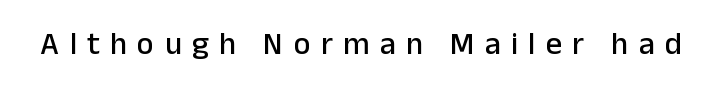
{"serif": "no", "italic": "no", "width": "normal", "stroke_contrast": "low", "x_height": "medium", "monospaced": "no", "underline": "no", "letter_spacing": "wide", "letter_spacing_em": 0.32, "glyph_px": 32}
